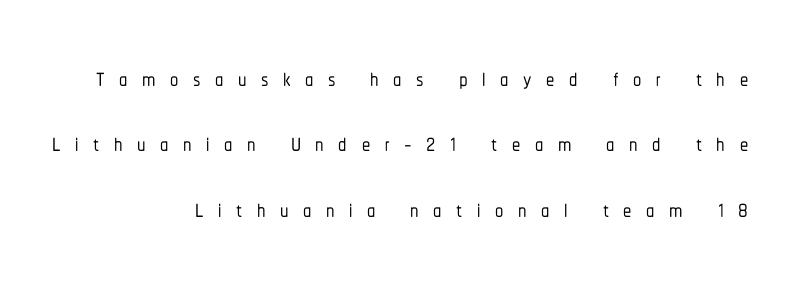
The image shows 33 px condensed sans-serif type, upright; set right-aligned, loose line spacing (1.98x), unusually wide letter spacing (+0.44 em), not underlined; low stroke contrast and a medium x-height.
